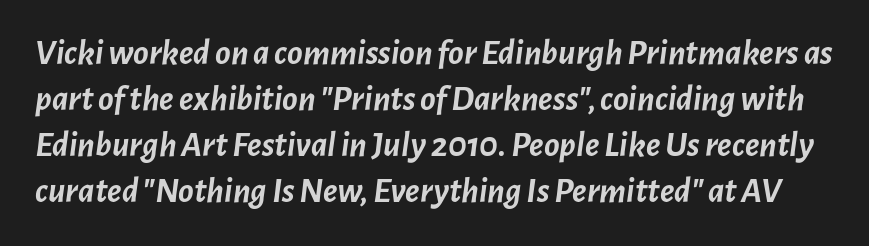
You'd pick this weight for a headline — it's a proper bold. These lines are rendered in a variable-pitch font. The lines sit at an ordinary, default distance from one another. Nobody drew a line under any word here.
